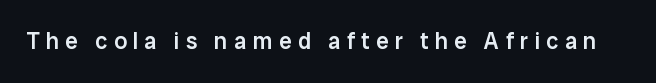
The image shows 23 px text type, upright; set unusually wide letter spacing (+0.27 em), not underlined.
